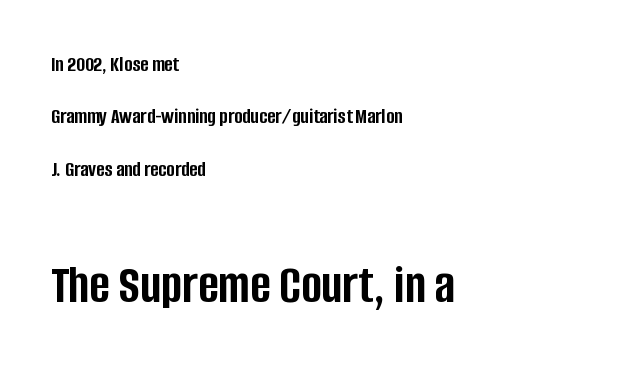
Q: Is the text bold? A: Yes.
Q: Is the text italic (slanted)? A: No, it is upright.
Q: Is the typeface a serif or a sans-serif typeface? A: Sans-serif.
Q: Is the text underlined? A: No.
Q: How is the paragraph aligned? A: Left-aligned.
Q: Is the spacing between letters normal or unusually wide? A: Normal.
Q: Is the spacing between lines tight, normal or loose? A: Loose.
Q: Which block of text is set in a larger size, the first (top) or the second (bottom)? A: The second (bottom) one.
Q: Width (condensed, normal, or wide)? A: Condensed.
Q: Stroke contrast? A: Low.
Q: x-height? A: Large.
Q: Monospaced? A: No.
